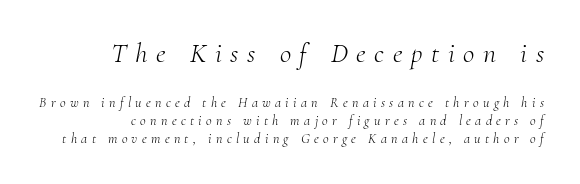
The image shows 28 px light serif type, italic (leaning right); set normal line spacing (1.27x), unusually wide letter spacing (+0.31 em), not underlined; the first (top) block is 2.0x larger; medium stroke contrast and a small x-height.
